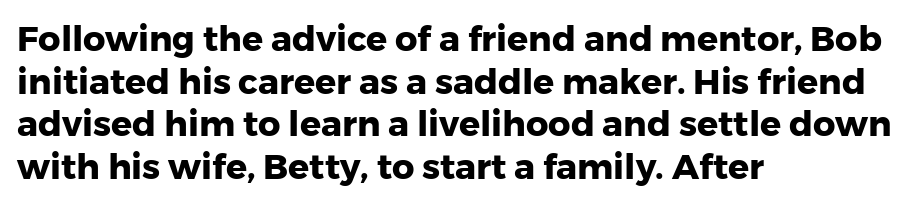
{"serif": "no", "italic": "no", "bold": "yes", "weight": "heavy", "width": "normal", "stroke_contrast": "low", "x_height": "medium", "monospaced": "no", "underline": "no", "align": "left", "line_spacing_ratio": 1.22, "letter_spacing": "normal", "letter_spacing_em": 0.0, "glyph_px": 35}
